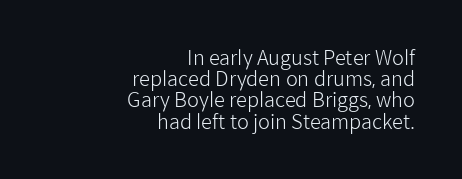
The image shows 20 px text type, upright; set right-aligned, tight line spacing (1.06x), normal letter spacing, not underlined.
